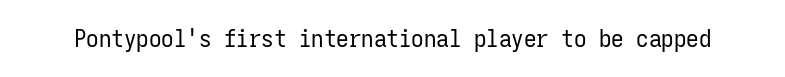
The rendering keeps characters at their native spacing. The font sits on the lighter half of the weight spectrum, regular included. Quick note: underline off. Is there any slant? The stems are plumb.
